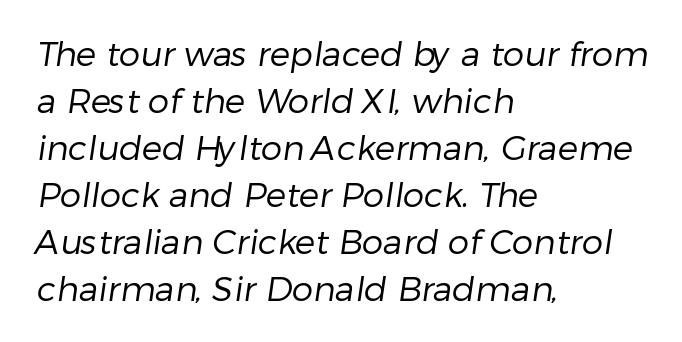
{"serif": "no", "bold": "no", "weight": "regular", "width": "normal", "stroke_contrast": "low", "x_height": "medium", "monospaced": "no", "underline": "no", "align": "left", "line_spacing": "normal", "line_spacing_ratio": 1.38, "letter_spacing": "normal", "letter_spacing_em": 0.0, "glyph_px": 34}
